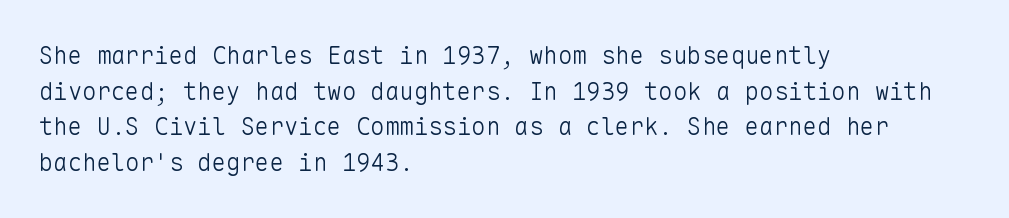
No italicization has been applied; the sample stays upright. Each line starts at the same left margin while the right side varies. Weight: regular or lighter. Compared with typical paragraphs, the rows here are spaced about the same. No extra tracking has been applied to these lines. Any mark beneath the type? The region is blank.
